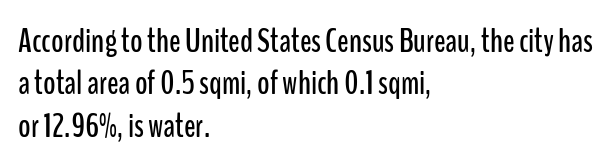
The typeface chosen for these lines omits serifs. What stands out about the letter spacing? Nothing — it is the standard amount. No italicization has been applied; the sample stays upright. Typeset ragged right — the left edge is the straight one. Each letter keeps its own natural width here, so spacing adapts to shape.
